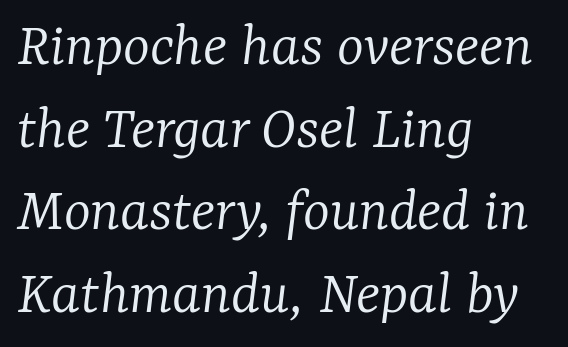
The image shows 64 px light serif type, italic (leaning right); set left-aligned, normal line spacing (1.29x), normal letter spacing, not underlined; low stroke contrast and a medium x-height.
